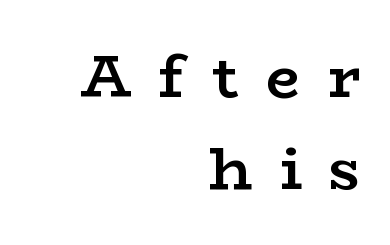
Q: Is the text bold? A: Semi-bold.
Q: Is the text italic (slanted)? A: No, it is upright.
Q: Is the typeface a serif or a sans-serif typeface? A: Serif.
Q: Is the text underlined? A: No.
Q: How is the paragraph aligned? A: Right-aligned.
Q: Is the spacing between letters normal or unusually wide? A: Unusually wide.
Q: Is the spacing between lines tight, normal or loose? A: Normal.
Q: Width (condensed, normal, or wide)? A: Wide.
Q: Stroke contrast? A: Low.
Q: x-height? A: Medium.
Q: Monospaced? A: No.
